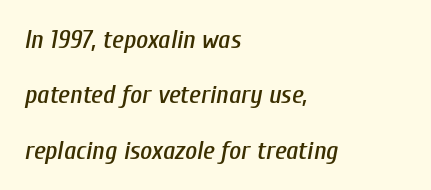
The image shows 26 px text type, italic (leaning right); set left-aligned, loose line spacing (2.13x), normal letter spacing, not underlined.
